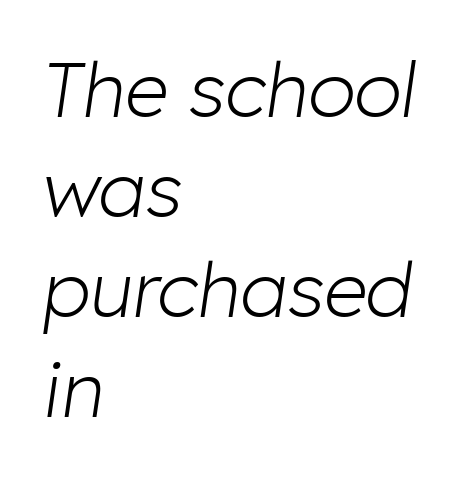
The image shows 77 px light type, italic (leaning right); set left-aligned, normal line spacing (1.3x), normal letter spacing, not underlined; low stroke contrast and a medium x-height.
